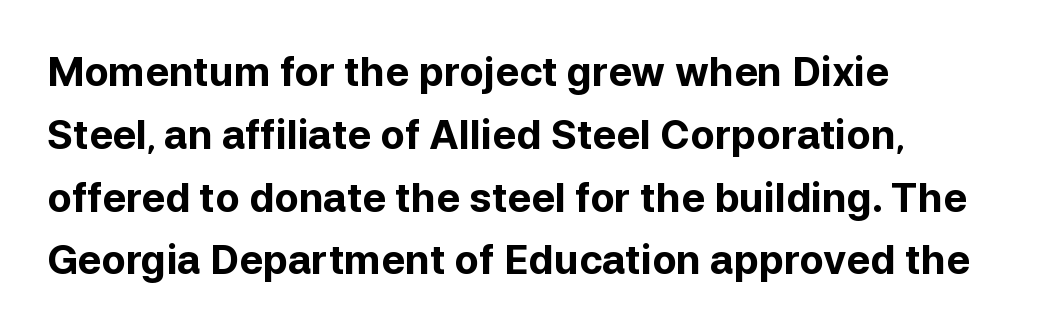
{"serif": "no", "italic": "no", "bold": "yes", "weight": "bold", "width": "normal", "stroke_contrast": "low", "x_height": "medium", "monospaced": "no", "underline": "no", "align": "left", "line_spacing": "normal", "line_spacing_ratio": 1.57, "letter_spacing": "normal", "letter_spacing_em": 0.0, "glyph_px": 40}
